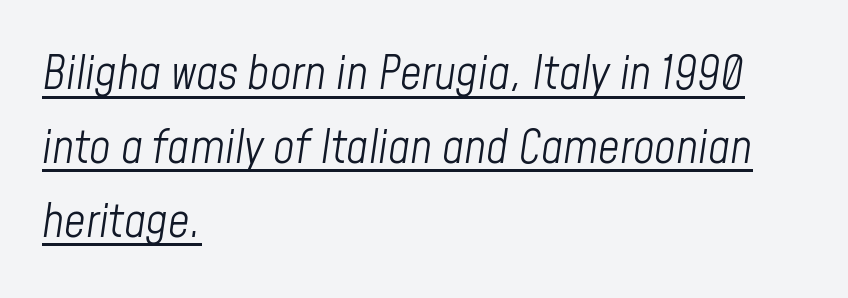
Q: Is the text bold? A: No.
Q: Is the text italic (slanted)? A: Yes, it leans right by about 8 degrees.
Q: Is the text underlined? A: Yes.
Q: How is the paragraph aligned? A: Left-aligned.
Q: Is the spacing between letters normal or unusually wide? A: Normal.
Q: Is the spacing between lines tight, normal or loose? A: Normal.
Q: Width (condensed, normal, or wide)? A: Condensed.
Q: Stroke contrast? A: Low.
Q: x-height? A: Medium.
Q: Monospaced? A: No.
